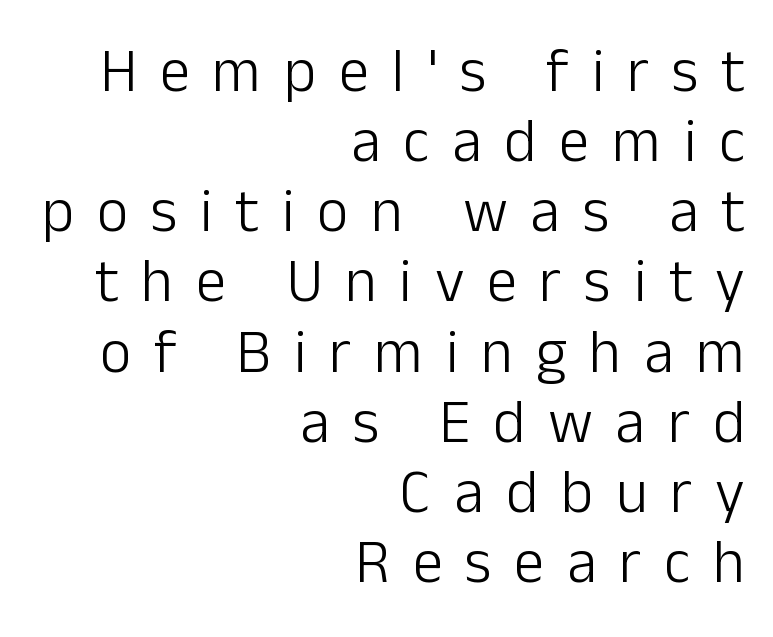
Q: Is the text bold? A: No.
Q: Is the text italic (slanted)? A: No, it is upright.
Q: Is the typeface a serif or a sans-serif typeface? A: Sans-serif.
Q: Is the text underlined? A: No.
Q: How is the paragraph aligned? A: Right-aligned.
Q: Is the spacing between letters normal or unusually wide? A: Unusually wide.
Q: Is the spacing between lines tight, normal or loose? A: Tight.
Q: Width (condensed, normal, or wide)? A: Normal.
Q: Stroke contrast? A: Low.
Q: x-height? A: Medium.
Q: Monospaced? A: No.
